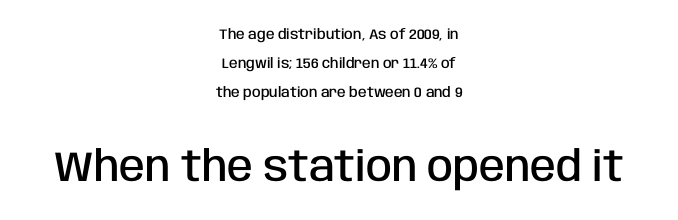
{"serif": "no", "italic": "no", "bold": "semi", "weight": "semibold", "width": "condensed", "stroke_contrast": "low", "x_height": "large", "monospaced": "no", "underline": "no", "align": "center", "line_spacing": "loose", "line_spacing_ratio": 2.06, "letter_spacing": "normal", "letter_spacing_em": 0.0, "larger_block": "second", "size_ratio": 3.0, "glyph_px": 42}
